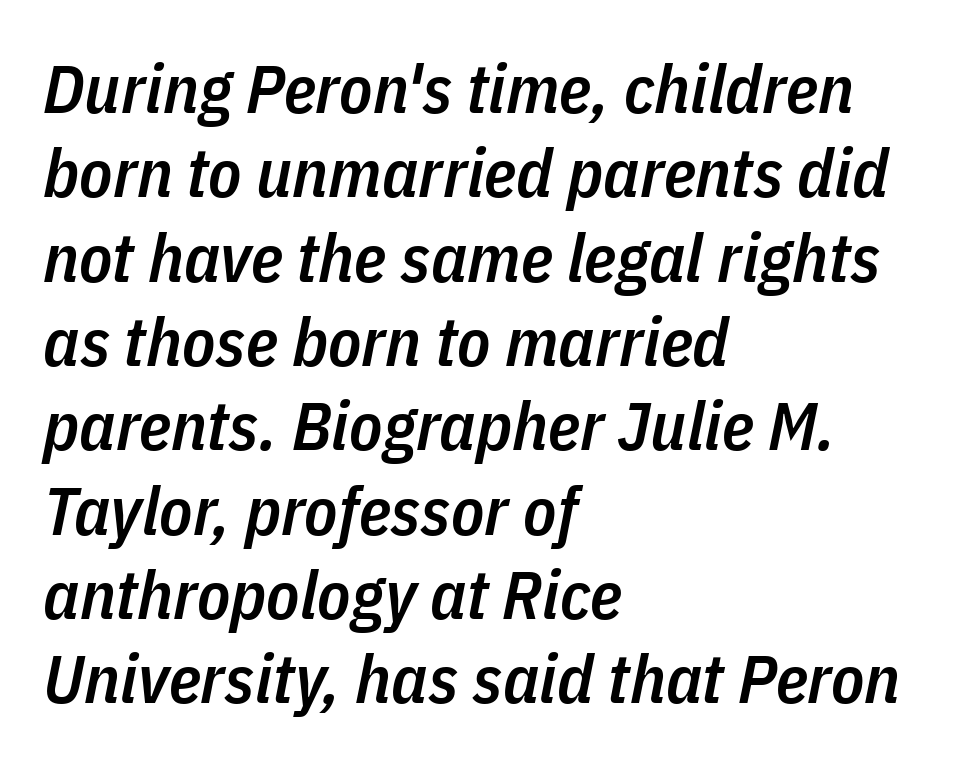
{"italic": "yes", "lean": "right", "slant_degrees": 11, "bold": "semi", "weight": "semibold", "width": "condensed", "stroke_contrast": "low", "x_height": "medium", "monospaced": "no", "underline": "no", "align": "left", "line_spacing_ratio": 1.24, "letter_spacing": "normal", "letter_spacing_em": 0.0, "glyph_px": 68}
